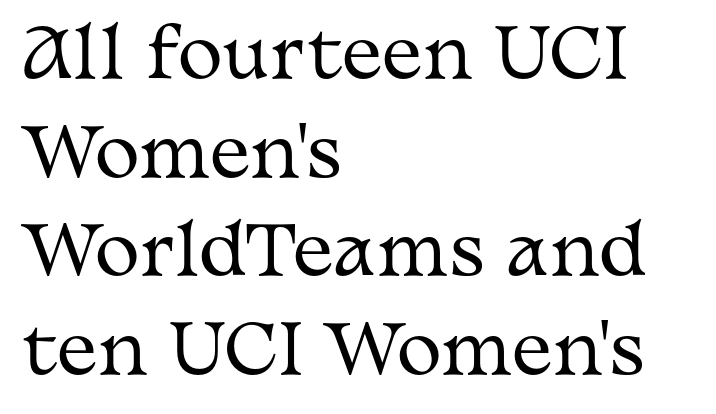
The image shows 68 px regular-weight, wide serif type, upright; set left-aligned, normal line spacing (1.45x), normal letter spacing, not underlined; medium stroke contrast and a medium x-height.
